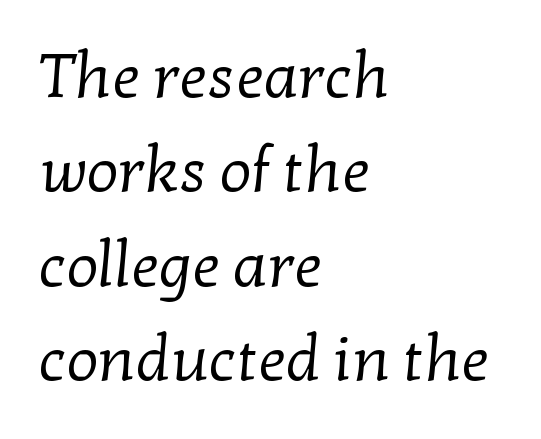
Q: Is the text bold? A: No.
Q: Is the typeface a serif or a sans-serif typeface? A: Serif.
Q: Is the text underlined? A: No.
Q: How is the paragraph aligned? A: Left-aligned.
Q: Is the spacing between letters normal or unusually wide? A: Normal.
Q: Is the spacing between lines tight, normal or loose? A: Normal.
Q: Width (condensed, normal, or wide)? A: Normal.
Q: Stroke contrast? A: Low.
Q: x-height? A: Medium.
Q: Monospaced? A: No.
